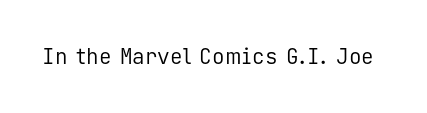
The image shows 21 px text type, upright; set normal letter spacing, not underlined.
